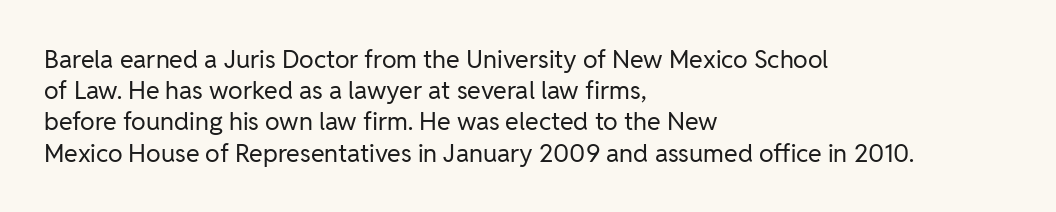
Spacing between characters is what you'd get straight out of the box. Ordinary non-slanted type is in use. The compositor pushed each line to the left boundary. Rows of type keep a routine distance in the vertical direction.
